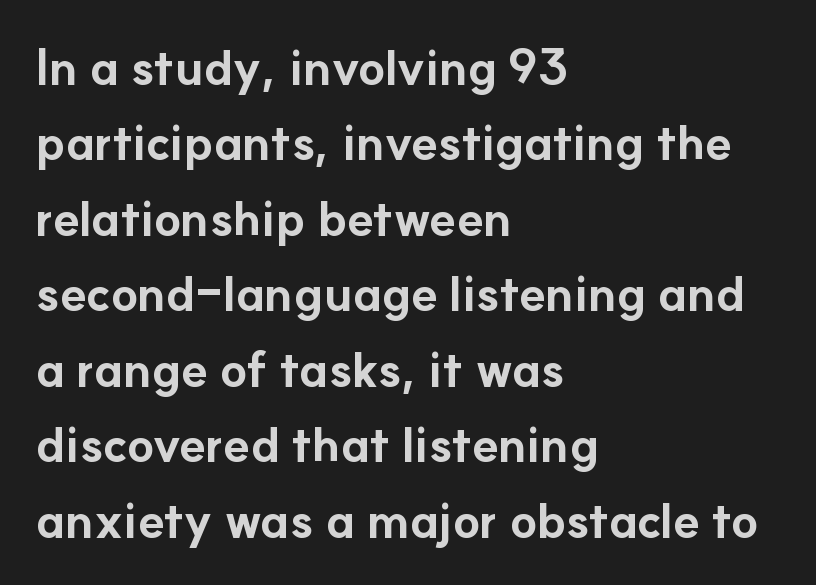
Every character sits straight up, as roman type does. Type style note: lacks serifs. The foot of each line stays bare and open. Heft: maximum for text — a bold.
